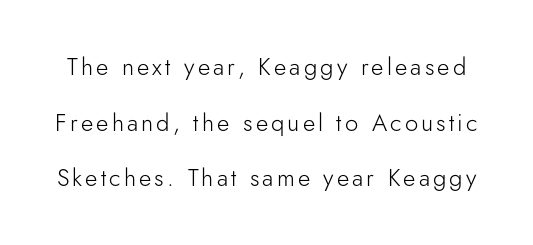
The image shows 24 px text type, upright; set loose line spacing (2.32x), not underlined.
